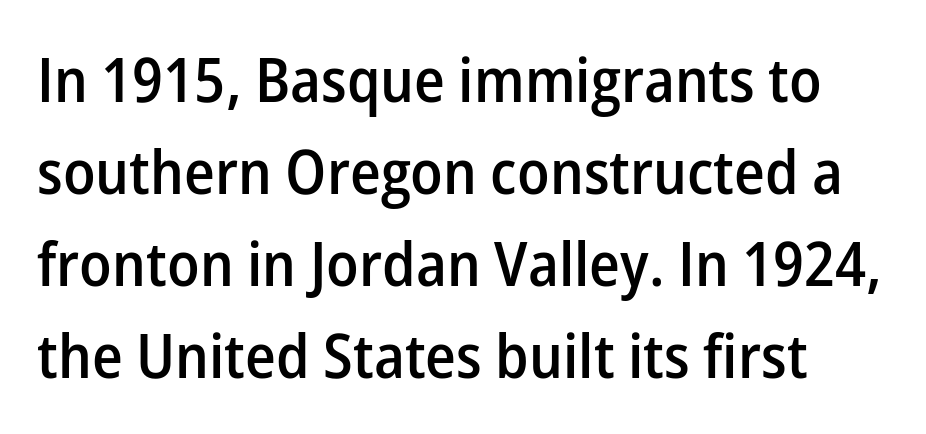
Q: Is the text bold? A: Semi-bold.
Q: Is the text italic (slanted)? A: No, it is upright.
Q: Is the typeface a serif or a sans-serif typeface? A: Sans-serif.
Q: Is the text underlined? A: No.
Q: Is the spacing between letters normal or unusually wide? A: Normal.
Q: Is the spacing between lines tight, normal or loose? A: Normal.
Q: Width (condensed, normal, or wide)? A: Normal.
Q: Stroke contrast? A: Low.
Q: x-height? A: Medium.
Q: Monospaced? A: No.
